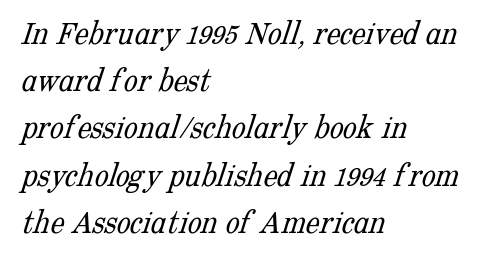
Q: Is the text bold? A: No.
Q: Is the typeface a serif or a sans-serif typeface? A: Serif.
Q: Is the text underlined? A: No.
Q: How is the paragraph aligned? A: Left-aligned.
Q: Is the spacing between letters normal or unusually wide? A: Normal.
Q: Is the spacing between lines tight, normal or loose? A: Normal.
Q: Width (condensed, normal, or wide)? A: Normal.
Q: Stroke contrast? A: Low.
Q: x-height? A: Medium.
Q: Monospaced? A: No.
